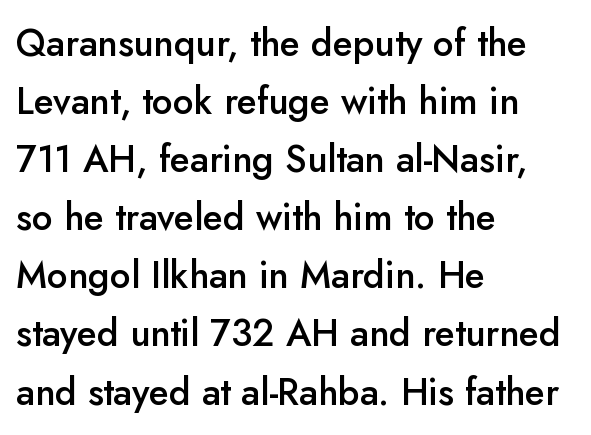
Horizontal bands of white between lines are of average thickness. Nothing sits at the stroke ends, so this counts as sans-serif. Where is the straight margin? On the left. These lines keep a tight, regular rhythm from letter to letter. Letters rest on an invisible, unmarked baseline.
